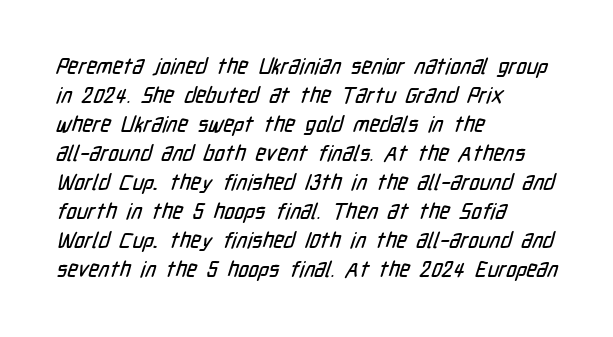
The image shows 22 px text type; set left-aligned, normal line spacing (1.32x), normal letter spacing, not underlined.
